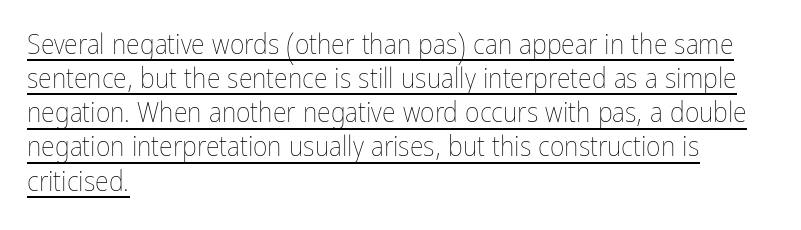
The image shows 28 px thin, condensed type, upright; set left-aligned, line spacing 1.22x, normal letter spacing, underlined; low stroke contrast and a medium x-height.
